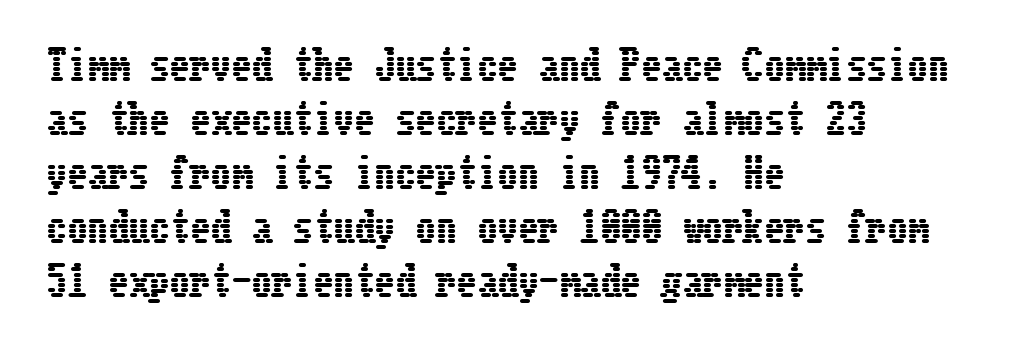
Q: Is the text italic (slanted)? A: No, it is upright.
Q: Is the text underlined? A: No.
Q: How is the paragraph aligned? A: Left-aligned.
Q: Is the spacing between letters normal or unusually wide? A: Normal.
Q: Is the spacing between lines tight, normal or loose? A: Normal.
Q: Width (condensed, normal, or wide)? A: Condensed.
Q: Stroke contrast? A: Low.
Q: x-height? A: Medium.
